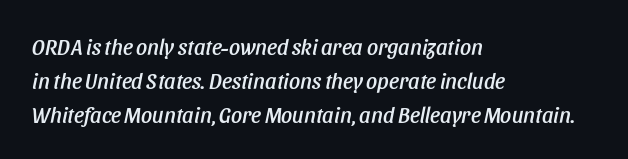
The words here are not underlined. Notice how the stems are inclined rather than vertical — that's the hallmark of italics. There is no visible air inserted between adjacent glyphs. Is the block centered? No — it sits flush against the left margin. How would I describe the line gaps? Plain and ordinary.
